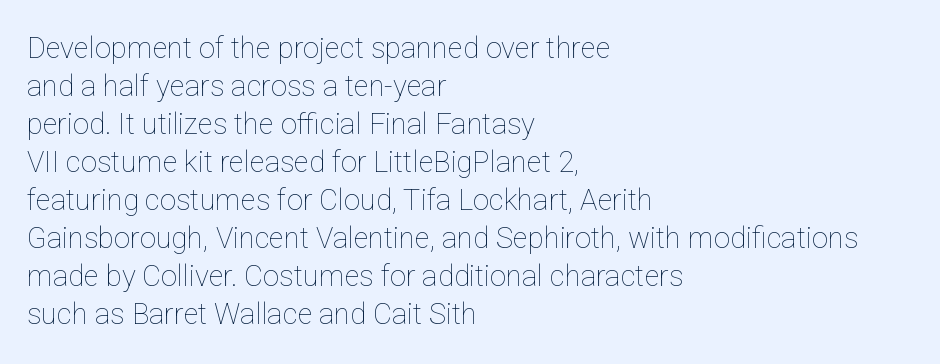
The image shows 29 px thin type, upright; set left-aligned, normal line spacing (1.31x), normal letter spacing, not underlined; low stroke contrast and a medium x-height.
